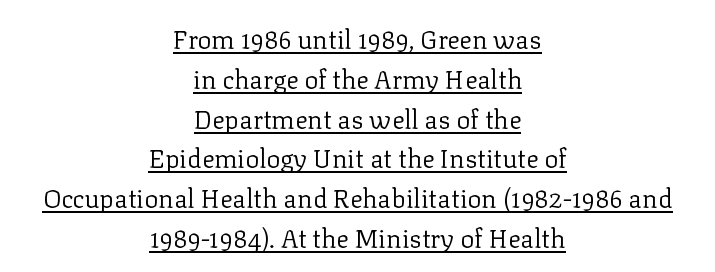
Q: Is the text bold? A: No.
Q: Is the text italic (slanted)? A: No, it is upright.
Q: Is the text underlined? A: Yes.
Q: How is the paragraph aligned? A: Centered.
Q: Is the spacing between letters normal or unusually wide? A: Normal.
Q: Is the spacing between lines tight, normal or loose? A: Normal.
